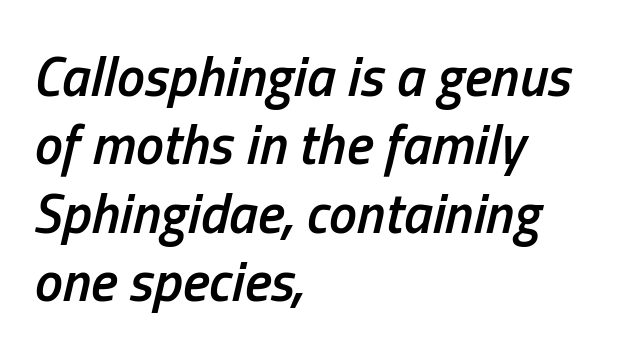
The image shows 56 px semibold, condensed type, italic (leaning right); set left-aligned, line spacing 1.22x, normal letter spacing, not underlined; low stroke contrast and a medium x-height.
